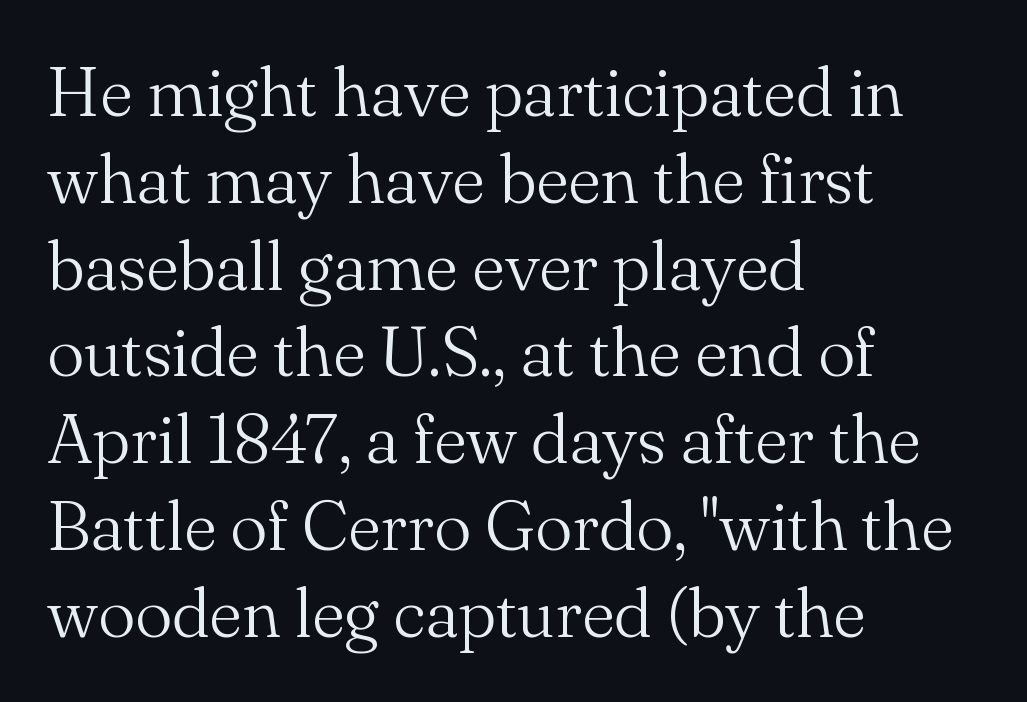
Stems here are at most as thick as an everyday book face. The paragraph has a hard left edge and a soft right edge. Classification — serif. Character widths vary here, with narrow letters taking less room than wide ones.
